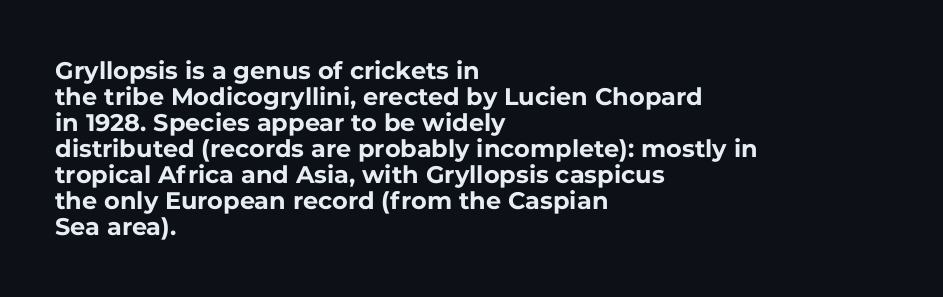
The image shows 24 px bold type, upright; set left-aligned, tight line spacing (1.08x), normal letter spacing, not underlined.
